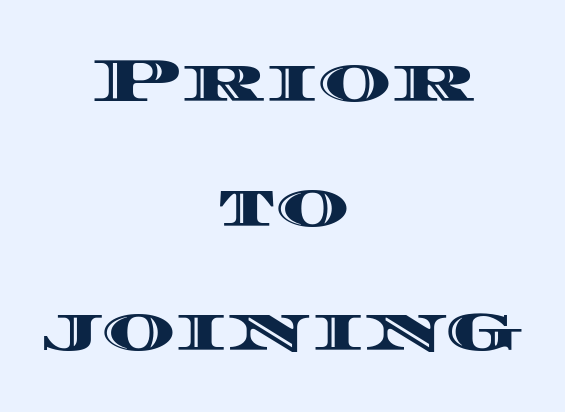
{"italic": "no", "width": "wide", "x_height": "large", "monospaced": "no", "underline": "no", "align": "center", "line_spacing": "loose", "line_spacing_ratio": 2.01, "letter_spacing": "normal", "letter_spacing_em": 0.0, "glyph_px": 62}
